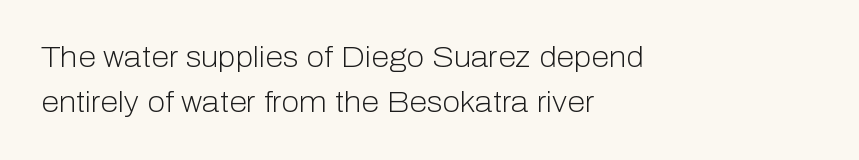
Words float on clear page, feet unadorned. If you drew a line through each stem, it would be perfectly vertical. Varying glyph widths throughout — classic text-font behaviour. The passage shown is not bold in any degree.
